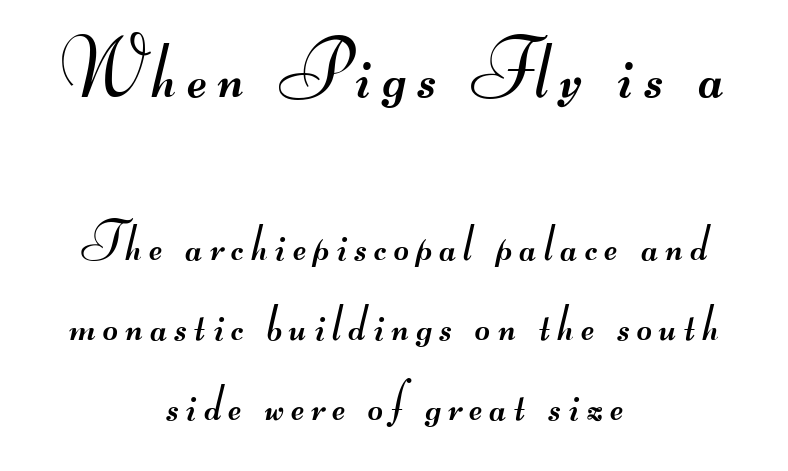
{"serif": "no", "bold": "no", "weight": "regular", "width": "wide", "stroke_contrast": "medium", "monospaced": "no", "underline": "no", "align": "center", "line_spacing": "normal", "line_spacing_ratio": 1.54, "larger_block": "first", "size_ratio": 1.5, "glyph_px": 78}
